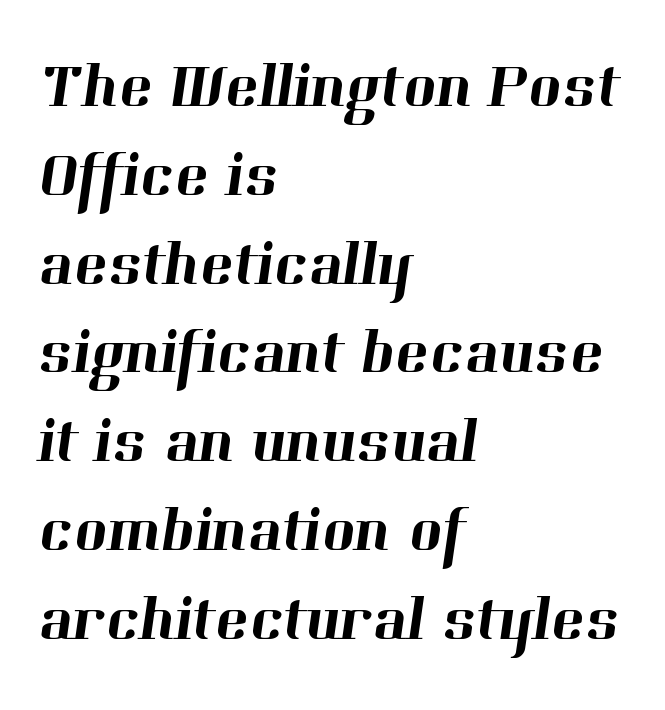
Between one letter and the next there's only the usual sliver of space. Serifs: yes, visible at the terminals of the letterforms. Left-aligned paragraph, ragged on the right. Students, observe: this is what conventionally led text looks like.
